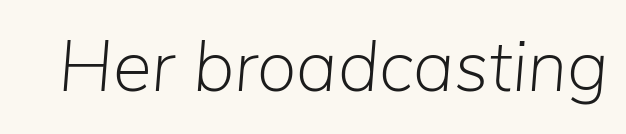
{"italic": "yes", "lean": "right", "slant_degrees": 5, "bold": "no", "weight": "light", "width": "normal", "stroke_contrast": "low", "x_height": "medium", "monospaced": "no", "underline": "no", "letter_spacing": "normal", "letter_spacing_em": 0.0, "glyph_px": 73}
